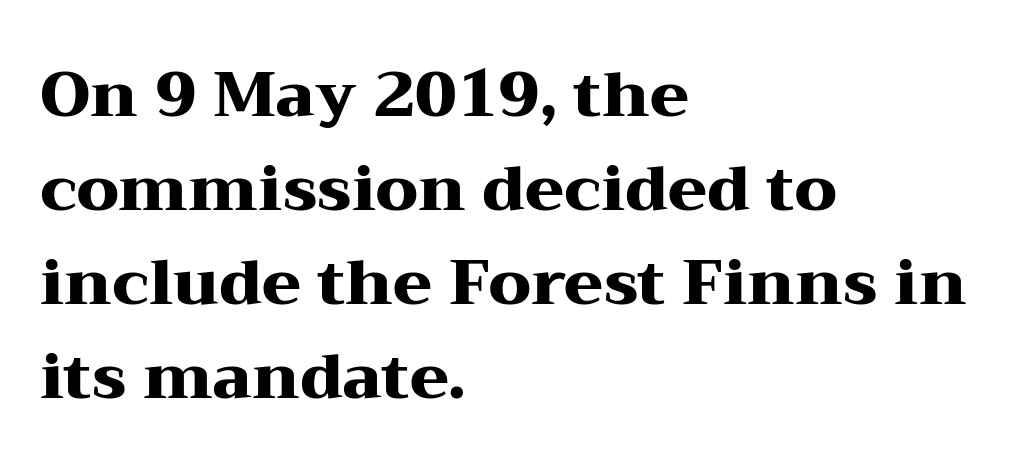
Q: Is the text bold? A: Yes.
Q: Is the text italic (slanted)? A: No, it is upright.
Q: Is the typeface a serif or a sans-serif typeface? A: Serif.
Q: Is the text underlined? A: No.
Q: How is the paragraph aligned? A: Left-aligned.
Q: Is the spacing between letters normal or unusually wide? A: Normal.
Q: Is the spacing between lines tight, normal or loose? A: Normal.
Q: Width (condensed, normal, or wide)? A: Wide.
Q: Stroke contrast? A: Medium.
Q: x-height? A: Medium.
Q: Monospaced? A: No.
